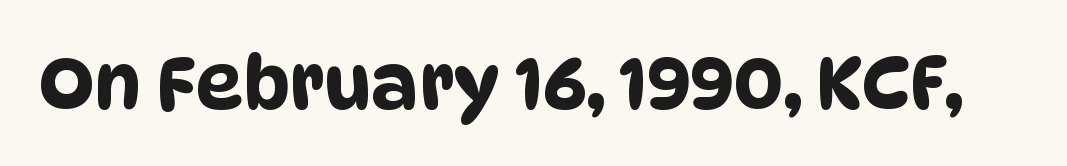
The image shows 74 px condensed sans-serif type; set normal letter spacing, not underlined; low stroke contrast and a large x-height.
